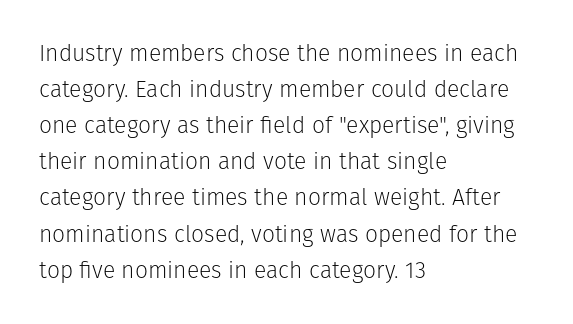
{"italic": "no", "bold": "no", "underline": "no", "align": "left", "line_spacing": "normal", "line_spacing_ratio": 1.57, "letter_spacing": "normal", "letter_spacing_em": 0.0, "glyph_px": 23}
